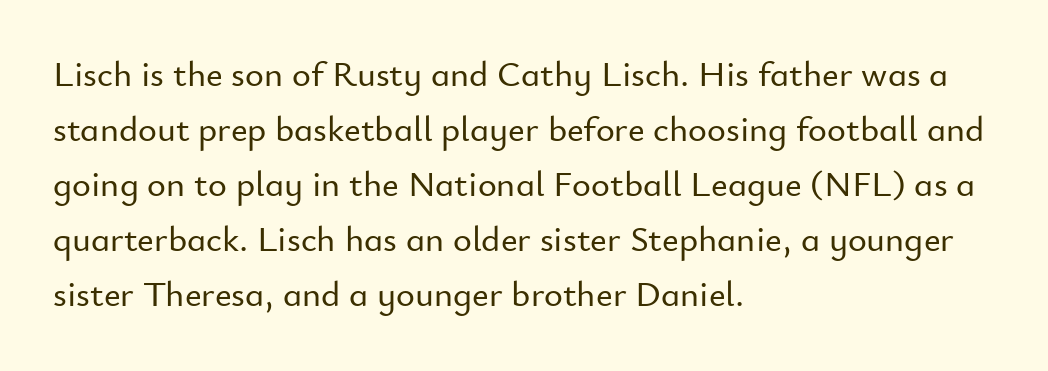
Q: Is the text italic (slanted)? A: No, it is upright.
Q: Is the typeface a serif or a sans-serif typeface? A: Sans-serif.
Q: Is the text underlined? A: No.
Q: How is the paragraph aligned? A: Left-aligned.
Q: Is the spacing between letters normal or unusually wide? A: Normal.
Q: Is the spacing between lines tight, normal or loose? A: Normal.
Q: Width (condensed, normal, or wide)? A: Normal.
Q: Stroke contrast? A: Low.
Q: x-height? A: Small.
Q: Monospaced? A: No.
